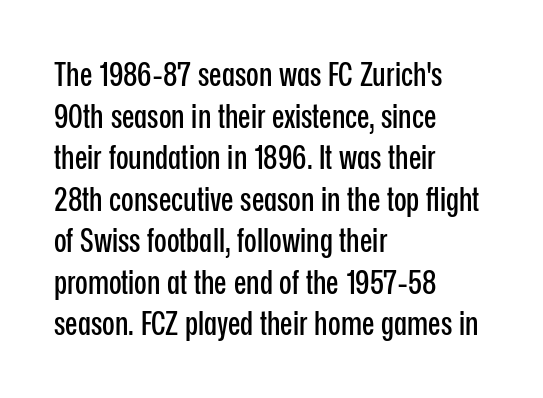
Q: Is the text italic (slanted)? A: No, it is upright.
Q: Is the typeface a serif or a sans-serif typeface? A: Sans-serif.
Q: Is the text underlined? A: No.
Q: How is the paragraph aligned? A: Left-aligned.
Q: Is the spacing between letters normal or unusually wide? A: Normal.
Q: Is the spacing between lines tight, normal or loose? A: Normal.
Q: Width (condensed, normal, or wide)? A: Condensed.
Q: Stroke contrast? A: Low.
Q: x-height? A: Medium.
Q: Monospaced? A: No.
